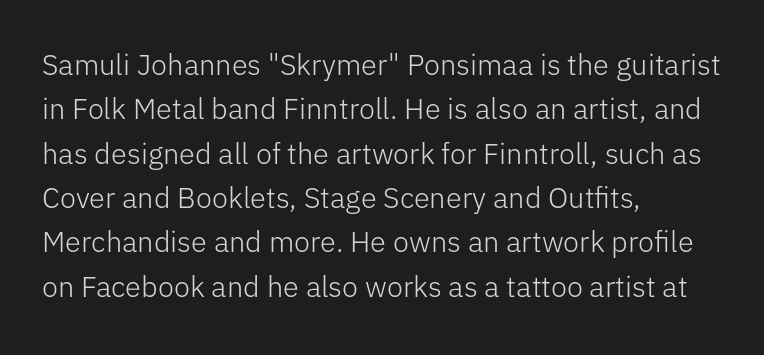
Q: Is the text bold? A: No.
Q: Is the text italic (slanted)? A: No, it is upright.
Q: Is the typeface a serif or a sans-serif typeface? A: Sans-serif.
Q: Is the text underlined? A: No.
Q: How is the paragraph aligned? A: Left-aligned.
Q: Is the spacing between letters normal or unusually wide? A: Normal.
Q: Is the spacing between lines tight, normal or loose? A: Normal.
Q: Width (condensed, normal, or wide)? A: Normal.
Q: Stroke contrast? A: Low.
Q: x-height? A: Medium.
Q: Monospaced? A: No.
